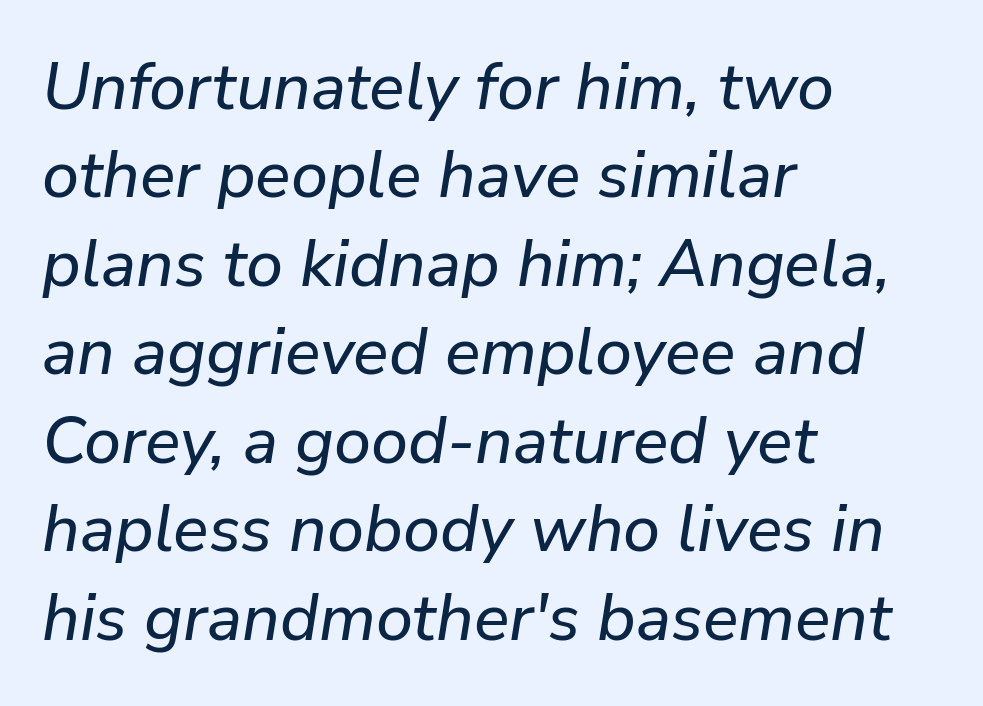
Each line starts at the same left margin while the right side varies. The baseline area is clear. Emphasis-style slanted type is in use. Successive baselines arrive at the customary interval.
